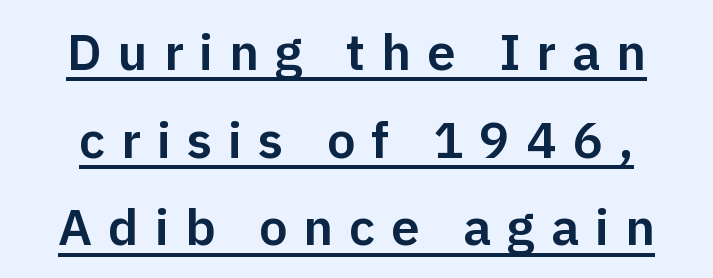
Q: Is the text italic (slanted)? A: No, it is upright.
Q: Is the typeface a serif or a sans-serif typeface? A: Sans-serif.
Q: Is the text underlined? A: Yes.
Q: Is the spacing between letters normal or unusually wide? A: Unusually wide.
Q: Width (condensed, normal, or wide)? A: Normal.
Q: Stroke contrast? A: Low.
Q: x-height? A: Medium.
Q: Monospaced? A: No.
